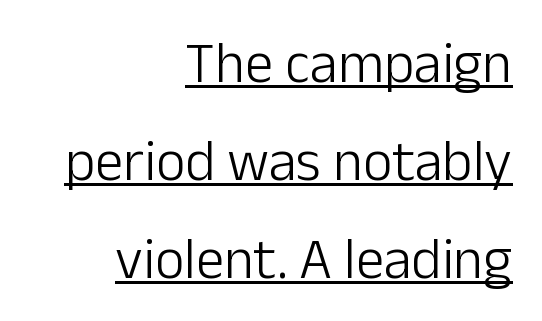
A light-to-regular cut is what we see here. You could not count columns in this text — the font is proportionally spaced. The type family on display is of the sans-serif kind. Does extra space separate the letters? No, they use regular spacing.
